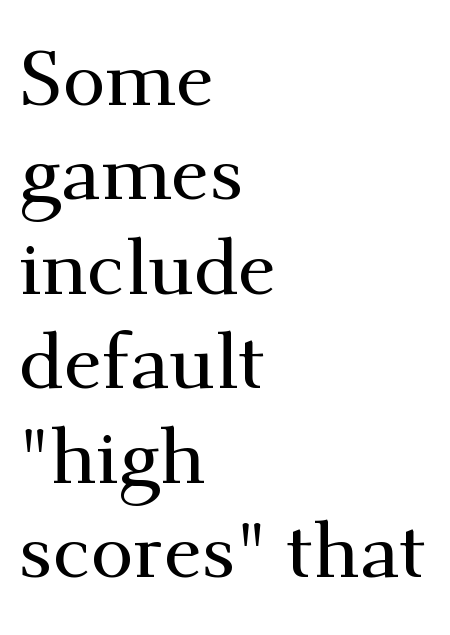
The image shows 78 px serif type, upright; set left-aligned, line spacing 1.21x, normal letter spacing, not underlined; medium stroke contrast and a small x-height.
